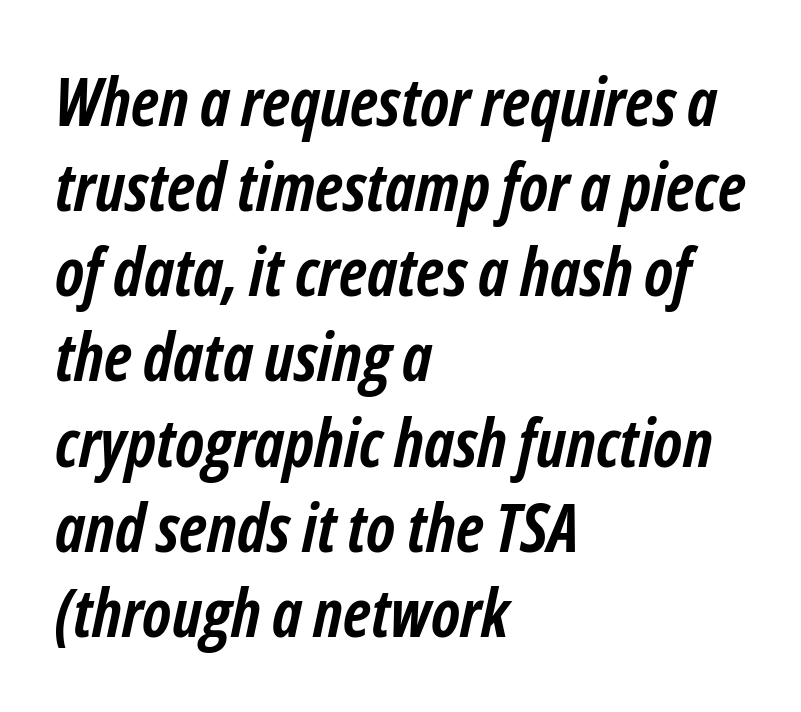
Q: Is the text bold? A: Yes.
Q: Is the text italic (slanted)? A: Yes, it leans right by about 12 degrees.
Q: Is the text underlined? A: No.
Q: How is the paragraph aligned? A: Left-aligned.
Q: Is the spacing between letters normal or unusually wide? A: Normal.
Q: Is the spacing between lines tight, normal or loose? A: Normal.
Q: Width (condensed, normal, or wide)? A: Condensed.
Q: Stroke contrast? A: Low.
Q: x-height? A: Medium.
Q: Monospaced? A: No.
